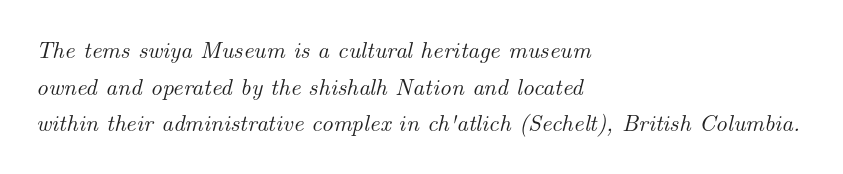
Q: Is the text italic (slanted)? A: Yes, it leans right by about 14 degrees.
Q: Is the text underlined? A: No.
Q: How is the paragraph aligned? A: Left-aligned.
Q: Is the spacing between letters normal or unusually wide? A: Normal.
Q: Is the spacing between lines tight, normal or loose? A: Normal.
